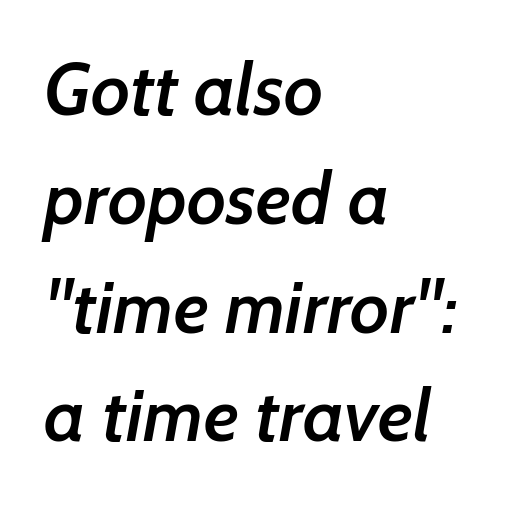
Moderately thickened strokes mark this as semibold type. Tracking here is standard; glyphs follow each other at the usual distance. Letters rest on an invisible, unmarked baseline. Character widths vary here, with narrow letters taking less room than wide ones.
